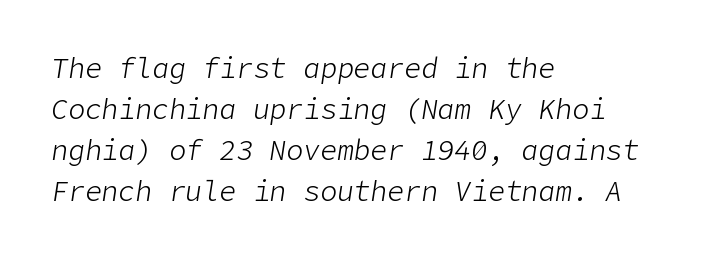
{"italic": "yes", "lean": "right", "slant_degrees": 9, "bold": "no", "weight": "light", "width": "normal", "stroke_contrast": "low", "x_height": "medium", "underline": "no", "align": "left", "line_spacing": "normal", "line_spacing_ratio": 1.46, "letter_spacing": "normal", "letter_spacing_em": 0.0, "glyph_px": 28}
